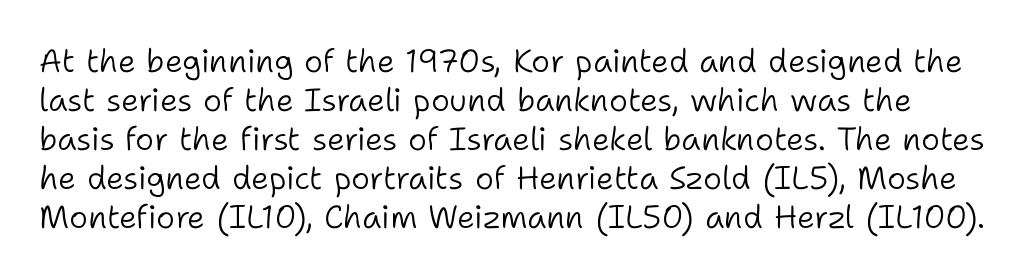
Q: Is the text bold? A: No.
Q: Is the text italic (slanted)? A: No, it is upright.
Q: Is the typeface a serif or a sans-serif typeface? A: Sans-serif.
Q: Is the text underlined? A: No.
Q: Is the spacing between letters normal or unusually wide? A: Normal.
Q: Width (condensed, normal, or wide)? A: Normal.
Q: Stroke contrast? A: Low.
Q: x-height? A: Medium.
Q: Monospaced? A: No.
